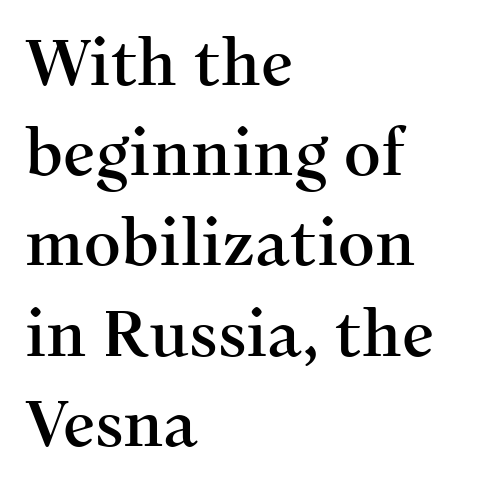
Unlike a clean sans, this face finishes its strokes with serifs. Layout note: lines flush left. The gap between lines stays unmarked. A roman cut, with each character standing at attention. These lines keep a tight, regular rhythm from letter to letter. The face used here is proportionally spaced, like ordinary book or web type.
